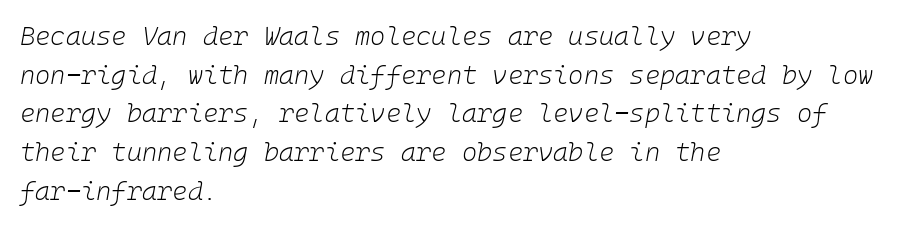
If you drew a line through each stem, it would be angled. How are the letters spaced? Ordinarily, with no added tracking. The rendering uses a moderate line-height, typical for paragraphs. The baseline area is clear. Is the stroke heavy? The answer is a plain regular-or-lighter. The setting favours the left margin, as ordinary paragraphs usually do.
